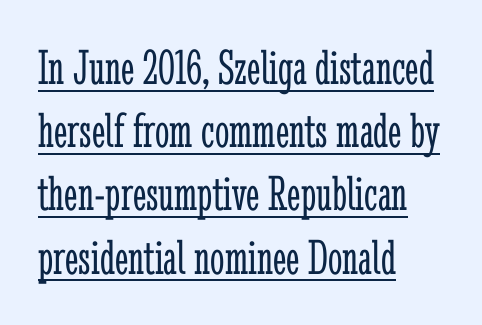
Q: Is the text bold? A: No.
Q: Is the text italic (slanted)? A: No, it is upright.
Q: Is the typeface a serif or a sans-serif typeface? A: Serif.
Q: Is the text underlined? A: Yes.
Q: How is the paragraph aligned? A: Left-aligned.
Q: Is the spacing between letters normal or unusually wide? A: Normal.
Q: Width (condensed, normal, or wide)? A: Condensed.
Q: Stroke contrast? A: Low.
Q: x-height? A: Medium.
Q: Monospaced? A: No.
